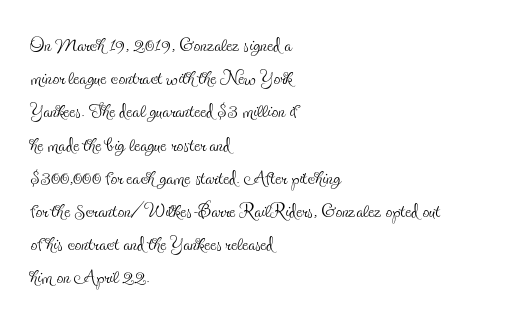
Q: Is the text bold? A: No.
Q: Is the text underlined? A: No.
Q: How is the paragraph aligned? A: Left-aligned.
Q: Is the spacing between letters normal or unusually wide? A: Normal.
